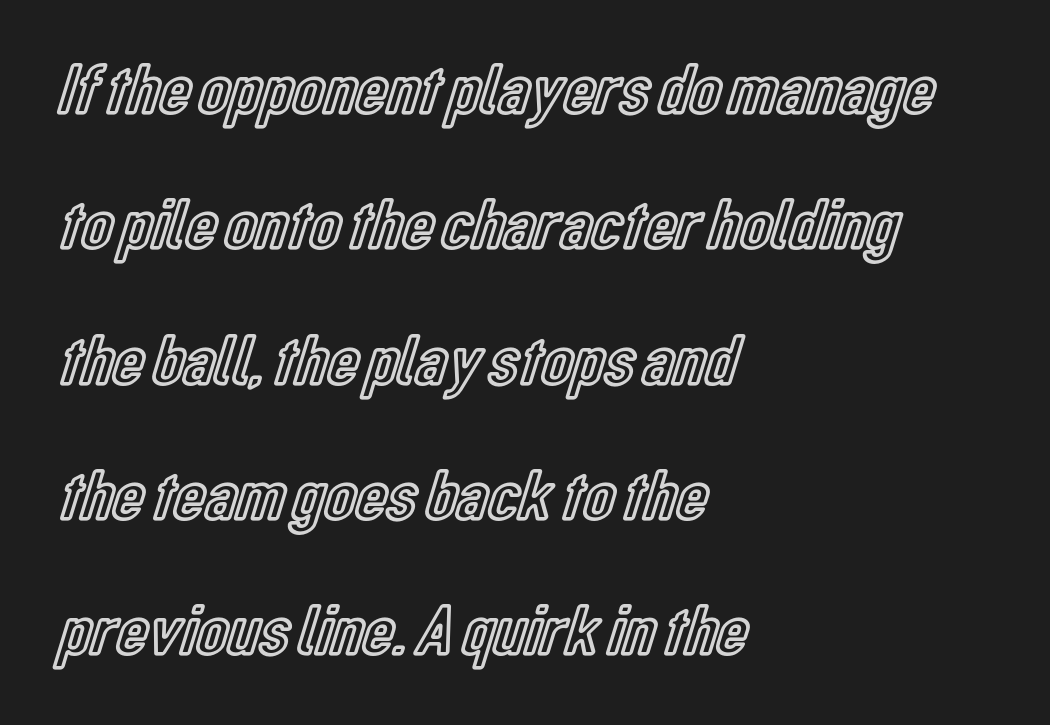
Q: Is the text italic (slanted)? A: Yes.
Q: Is the text underlined? A: No.
Q: How is the paragraph aligned? A: Left-aligned.
Q: Is the spacing between letters normal or unusually wide? A: Normal.
Q: Width (condensed, normal, or wide)? A: Condensed.
Q: x-height? A: Medium.
Q: Monospaced? A: No.
